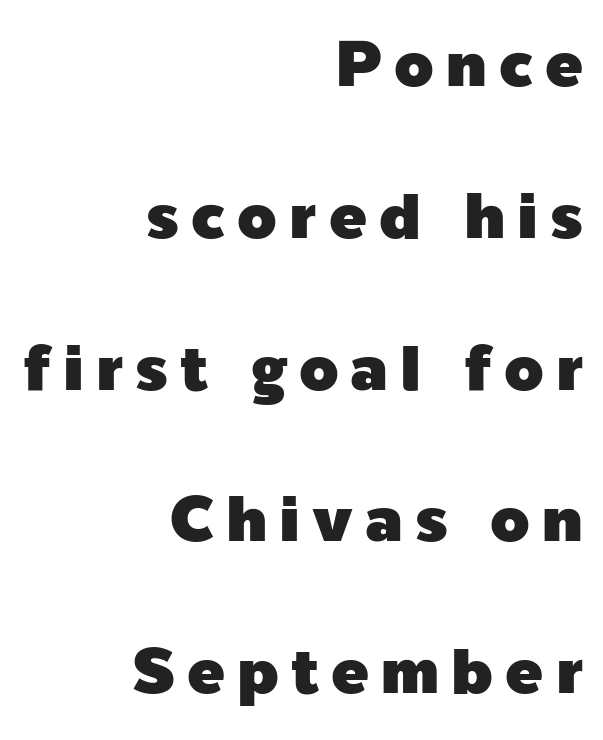
Is there much room between lines? Yes — plenty of vertical air separates them. A typesetter would label this face a sans. The passage shown is not underscored anywhere. These lines are rendered in a variable-pitch font. The lettering holds an erect, upright posture throughout.
